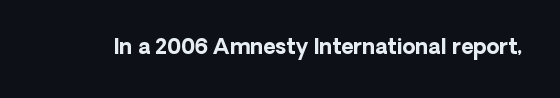
Q: Is the text bold? A: Yes.
Q: Is the text italic (slanted)? A: No, it is upright.
Q: Is the text underlined? A: No.
Q: Is the spacing between letters normal or unusually wide? A: Normal.
